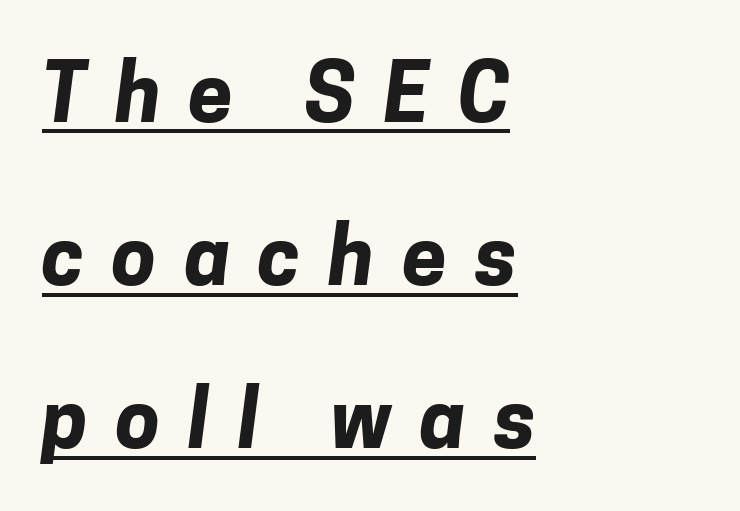
{"serif": "no", "bold": "yes", "weight": "bold", "width": "normal", "stroke_contrast": "low", "x_height": "medium", "monospaced": "no", "underline": "yes", "align": "left", "line_spacing": "loose", "line_spacing_ratio": 2.04, "letter_spacing": "wide", "letter_spacing_em": 0.35, "glyph_px": 80}
